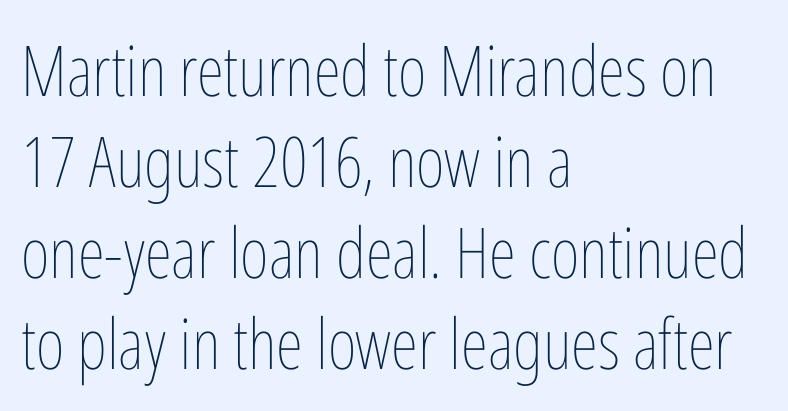
Characters remain perfectly vertical along every line. Leading: standard. The rag falls on the right side of this text block. Each letter keeps its own natural width here, so spacing adapts to shape. Words float on clear page, feet unadorned.
